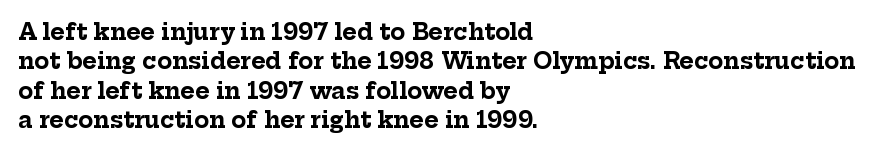
Every character sits straight up, as roman type does. Visually the block forms a straight wall on the left and a jagged coastline on the right. I'd describe the lettering as bold — thick and assertive. Unmarked baselines from the first word to the last.
